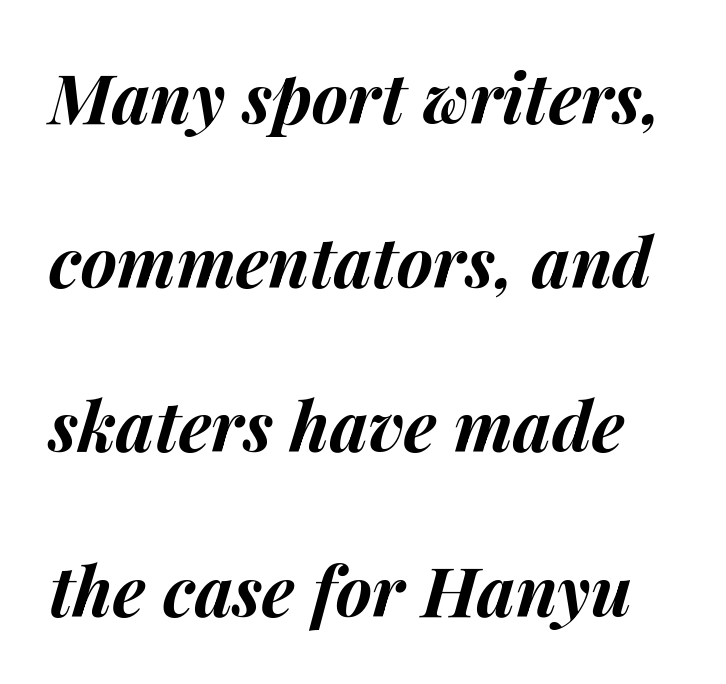
Q: Is the text bold? A: Yes.
Q: Is the text italic (slanted)? A: Yes, it leans right by about 14 degrees.
Q: Is the text underlined? A: No.
Q: Is the spacing between letters normal or unusually wide? A: Normal.
Q: Is the spacing between lines tight, normal or loose? A: Loose.
Q: Width (condensed, normal, or wide)? A: Normal.
Q: Stroke contrast? A: Medium.
Q: x-height? A: Medium.
Q: Monospaced? A: No.
